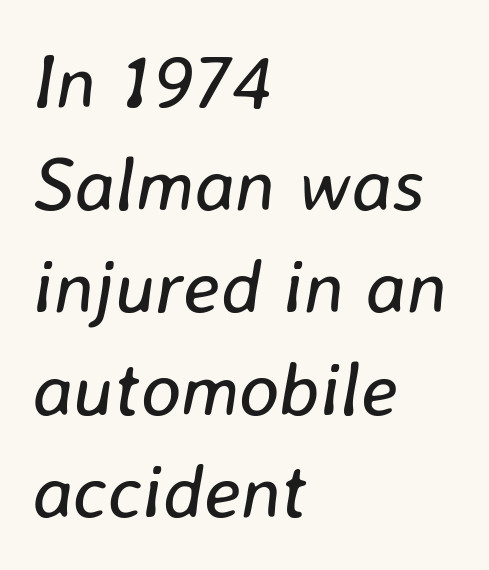
Q: Is the text bold? A: No.
Q: Is the text italic (slanted)? A: Yes, it leans right by about 8 degrees.
Q: Is the text underlined? A: No.
Q: How is the paragraph aligned? A: Left-aligned.
Q: Is the spacing between letters normal or unusually wide? A: Normal.
Q: Is the spacing between lines tight, normal or loose? A: Normal.
Q: Width (condensed, normal, or wide)? A: Normal.
Q: Stroke contrast? A: Low.
Q: x-height? A: Medium.
Q: Monospaced? A: No.
